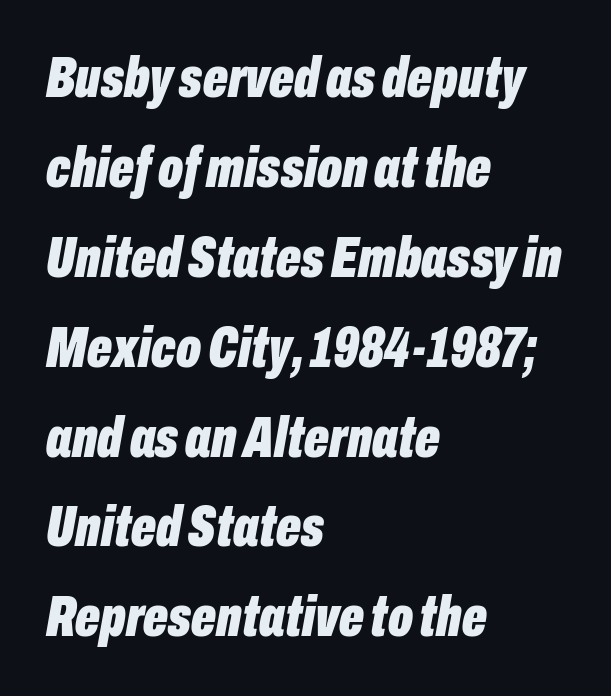
The rows are spaced the way most documents space them. How are the letters spaced? Ordinarily, with no added tracking. Unmarked baselines from the first word to the last. Slanted lettering throughout. Do the characters align in a grid? No, the font is proportional. Is the block centered? No — it sits flush against the left margin.
